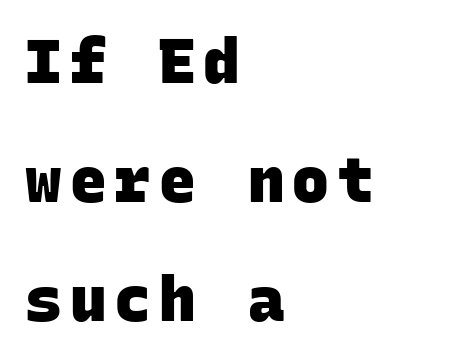
This sample uses a sans-serif face. The area under the type is left untouched. The passage shown stacks its lines with a broad gap. The passage shown is typed in a monospace face where columns stay perfectly aligned.
